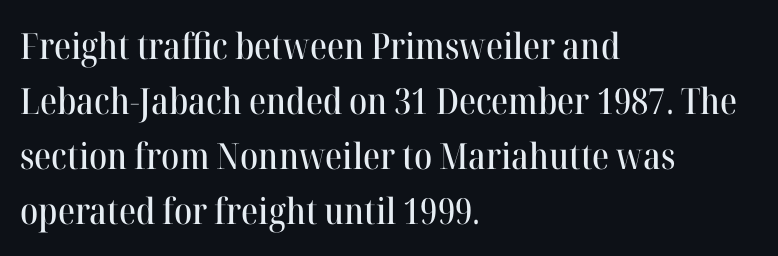
The image shows 36 px serif type, upright; set left-aligned, normal line spacing (1.53x), normal letter spacing, not underlined; high stroke contrast and a medium x-height.
